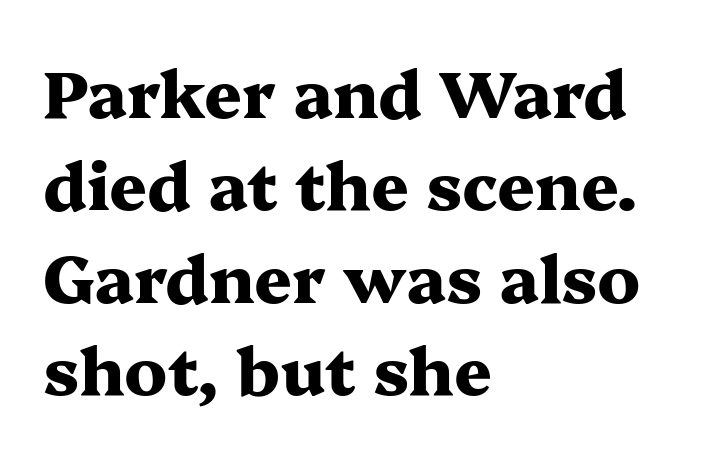
Q: Is the text bold? A: Yes.
Q: Is the text italic (slanted)? A: No, it is upright.
Q: Is the typeface a serif or a sans-serif typeface? A: Serif.
Q: Is the text underlined? A: No.
Q: How is the paragraph aligned? A: Left-aligned.
Q: Is the spacing between letters normal or unusually wide? A: Normal.
Q: Is the spacing between lines tight, normal or loose? A: Normal.
Q: Width (condensed, normal, or wide)? A: Wide.
Q: Stroke contrast? A: Medium.
Q: x-height? A: Medium.
Q: Monospaced? A: No.
